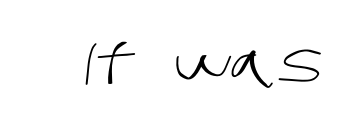
The weight tops out at a normal text grade. Note the varied advance widths — an 'i' is clearly narrower than an 'm'. Observe the absence of serifs on each vertical stroke in this sample. Any mark beneath the type? The region is blank. The line texture is even and compact thanks to regular tracking.
